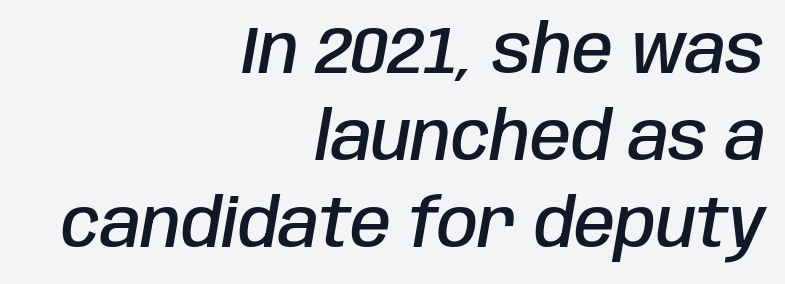
Each letter keeps its own natural width here, so spacing adapts to shape. Anything drawn beneath the words? Only blank space. Whoever set this chose a conventional vertical rhythm. The letters sit at their default tracking, neither squeezed nor spread. Horizontally, the lines are justified to the trailing edge only.
